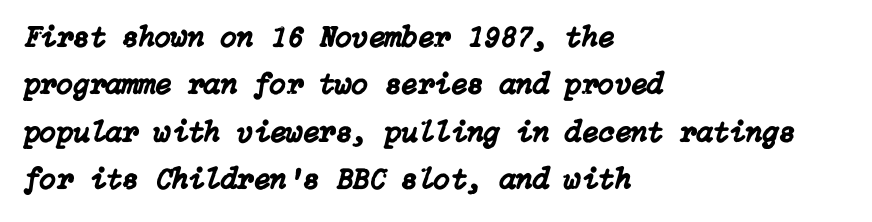
Q: Is the text italic (slanted)? A: Yes, it leans right by about 15 degrees.
Q: Is the text underlined? A: No.
Q: How is the paragraph aligned? A: Left-aligned.
Q: Is the spacing between letters normal or unusually wide? A: Normal.
Q: Is the spacing between lines tight, normal or loose? A: Normal.
Q: Width (condensed, normal, or wide)? A: Normal.
Q: Stroke contrast? A: Low.
Q: x-height? A: Medium.
